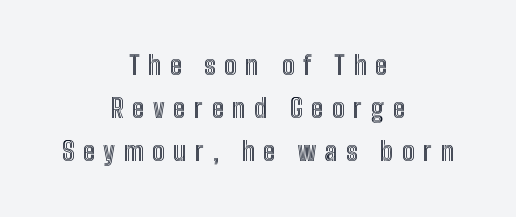
{"italic": "no", "underline": "no", "align": "center", "line_spacing": "normal", "line_spacing_ratio": 1.66, "letter_spacing": "wide", "letter_spacing_em": 0.33, "glyph_px": 26}
